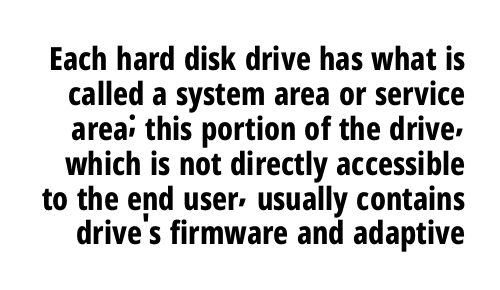
{"serif": "no", "italic": "no", "bold": "yes", "weight": "bold", "width": "condensed", "stroke_contrast": "low", "x_height": "medium", "monospaced": "no", "underline": "no", "line_spacing": "tight", "line_spacing_ratio": 1.09, "letter_spacing": "normal", "letter_spacing_em": 0.0, "glyph_px": 32}
